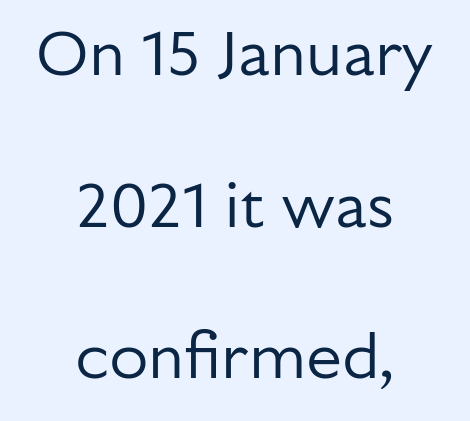
Q: Is the text bold? A: No.
Q: Is the text italic (slanted)? A: No, it is upright.
Q: Is the typeface a serif or a sans-serif typeface? A: Sans-serif.
Q: Is the text underlined? A: No.
Q: How is the paragraph aligned? A: Centered.
Q: Is the spacing between letters normal or unusually wide? A: Normal.
Q: Is the spacing between lines tight, normal or loose? A: Loose.
Q: Width (condensed, normal, or wide)? A: Normal.
Q: Stroke contrast? A: Low.
Q: x-height? A: Medium.
Q: Monospaced? A: No.
